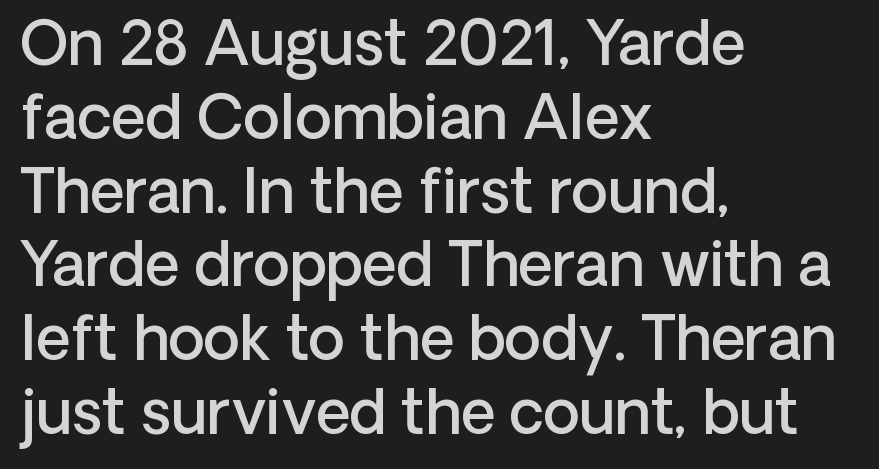
Visually the block forms a straight wall on the left and a jagged coastline on the right. You can tell from the bare stems that sans-serif type was used. Firm but not heavy-handed strokes: this text is semibold. A typesetter would call this proportional, since set widths differ per character. Vertical strokes here are truly vertical. Check the space under the baseline: it is left empty.
